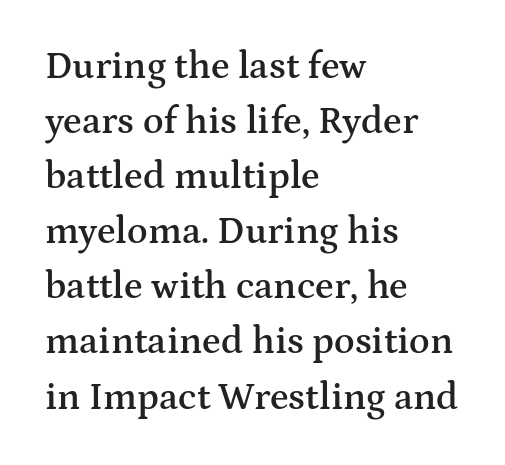
{"serif": "yes", "italic": "no", "bold": "semi", "weight": "semibold", "width": "wide", "stroke_contrast": "medium", "x_height": "medium", "monospaced": "no", "underline": "no", "align": "left", "line_spacing": "normal", "line_spacing_ratio": 1.45, "letter_spacing": "normal", "letter_spacing_em": 0.0, "glyph_px": 38}
